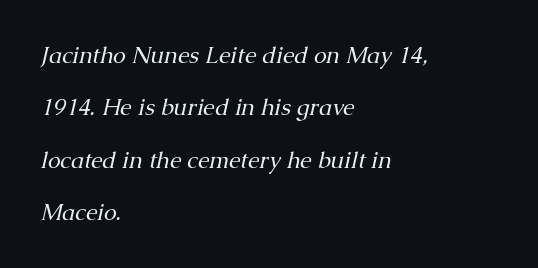
Each stroke keeps to a modest, everyday thickness or less. The tracking reads as untouched default to a designer's eye. The face used here has a pronounced slope to its letters. The paragraph has a hard left edge and a soft right edge. Quick note: interline space is abundant.
